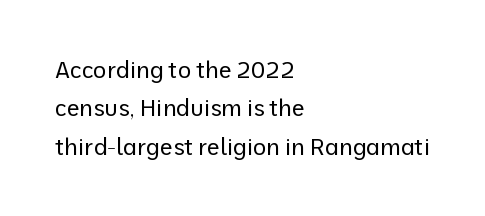
Q: Is the text bold? A: No.
Q: Is the text italic (slanted)? A: No, it is upright.
Q: Is the text underlined? A: No.
Q: How is the paragraph aligned? A: Left-aligned.
Q: Is the spacing between letters normal or unusually wide? A: Normal.
Q: Is the spacing between lines tight, normal or loose? A: Normal.
